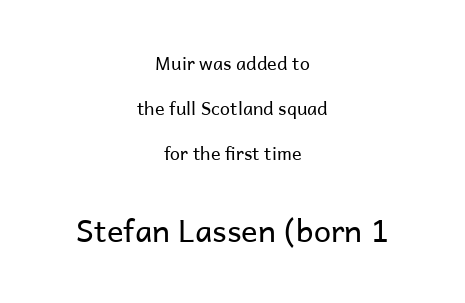
Q: Is the text bold? A: No.
Q: Is the text italic (slanted)? A: No, it is upright.
Q: Is the typeface a serif or a sans-serif typeface? A: Sans-serif.
Q: Is the text underlined? A: No.
Q: How is the paragraph aligned? A: Centered.
Q: Is the spacing between letters normal or unusually wide? A: Normal.
Q: Is the spacing between lines tight, normal or loose? A: Loose.
Q: Which block of text is set in a larger size, the first (top) or the second (bottom)? A: The second (bottom) one.
Q: Width (condensed, normal, or wide)? A: Normal.
Q: Stroke contrast? A: Low.
Q: x-height? A: Medium.
Q: Monospaced? A: No.
